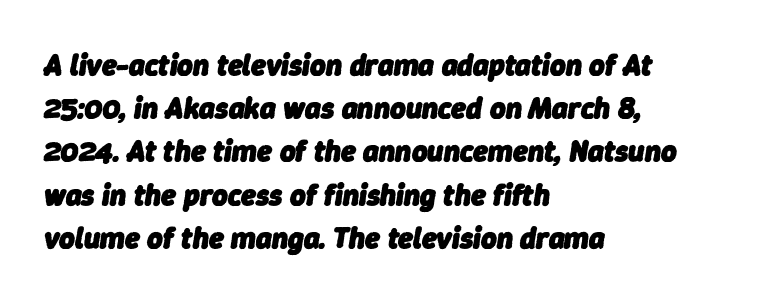
In terms of leading, this rendering sits right in the middle. Pretty heavy lettering here — definitely bold. The glyphs are unaccompanied by any horizontal stroke below them. Short note: letters normally spaced. Each letter keeps its own natural width here, so spacing adapts to shape. Compared with a centered layout, this one pins lines to the left instead.
